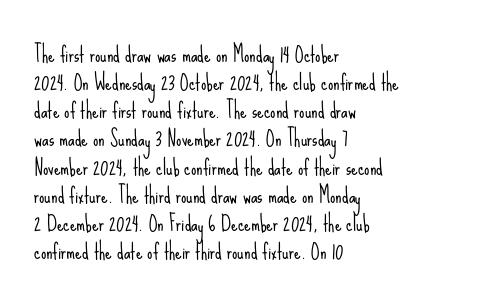
The image shows 21 px text type, upright; set left-aligned, normal line spacing (1.34x), normal letter spacing, not underlined.
